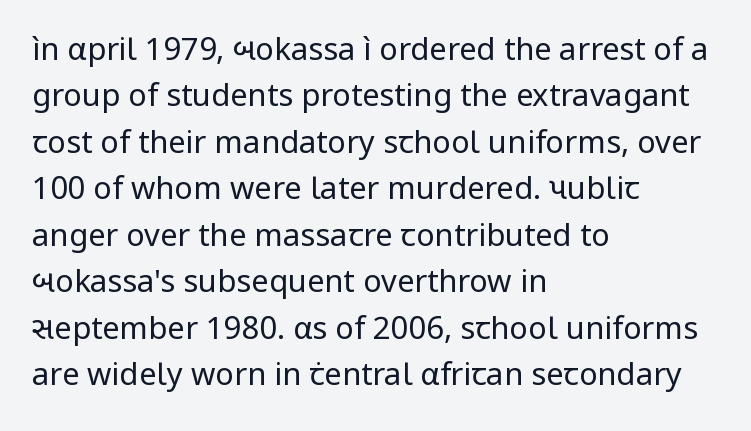
The image shows 31 px regular-weight sans-serif type, upright; set left-aligned, normal line spacing (1.5x), normal letter spacing, not underlined; low stroke contrast and a medium x-height.
